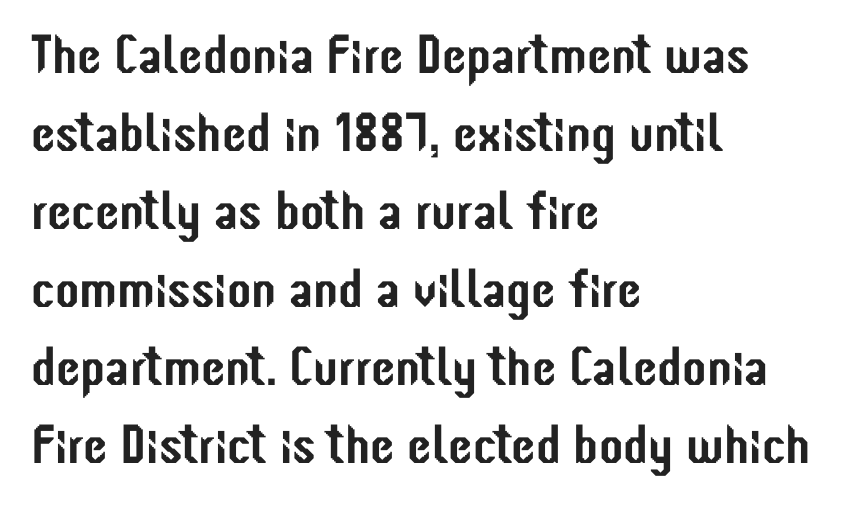
Q: Is the text italic (slanted)? A: No, it is upright.
Q: Is the typeface a serif or a sans-serif typeface? A: Sans-serif.
Q: Is the text underlined? A: No.
Q: How is the paragraph aligned? A: Left-aligned.
Q: Is the spacing between letters normal or unusually wide? A: Normal.
Q: Is the spacing between lines tight, normal or loose? A: Normal.
Q: Width (condensed, normal, or wide)? A: Condensed.
Q: Stroke contrast? A: Low.
Q: x-height? A: Medium.
Q: Monospaced? A: No.
